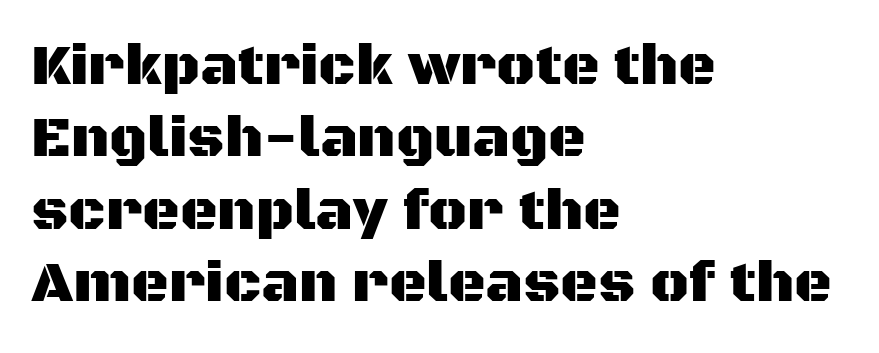
The space directly below the letters is spotless. The glyphs in this specimen are sans serif. This sample is left-justified, so line endings fall wherever the words run out. Rendered with straight, roman letterforms. Baseline-to-baseline distance is the conventional proportion of letter height. Note the varied advance widths — an 'i' is clearly narrower than an 'm'.
